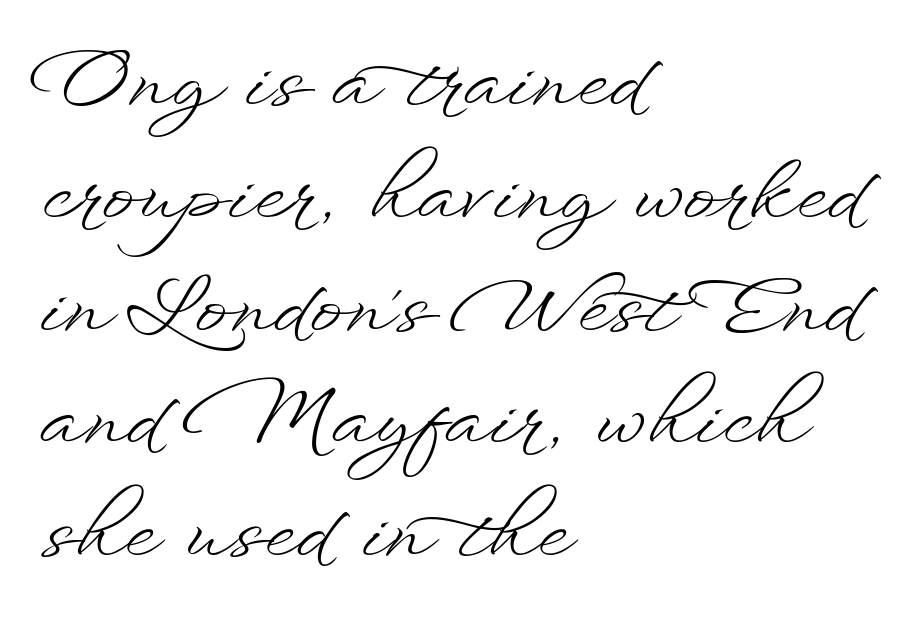
The paragraph shown leans on its left margin. Looks like regular typesetting: each glyph gets only the width it needs. The face looks like a standard text weight, possibly lighter. One glance says typical: line gaps are just what's usual.
